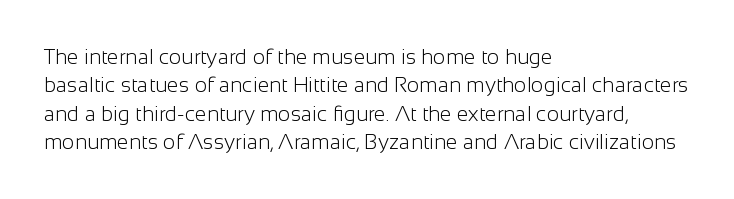
Q: Is the text bold? A: No.
Q: Is the text italic (slanted)? A: No, it is upright.
Q: Is the text underlined? A: No.
Q: How is the paragraph aligned? A: Left-aligned.
Q: Is the spacing between letters normal or unusually wide? A: Normal.
Q: Is the spacing between lines tight, normal or loose? A: Normal.
